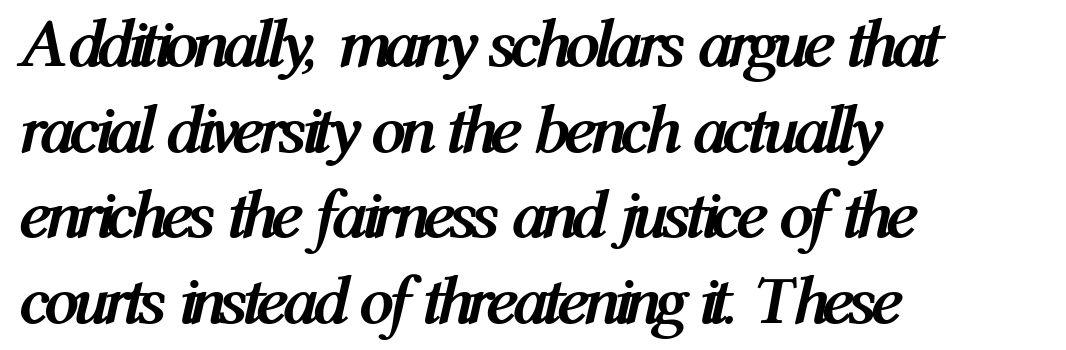
Q: Is the text bold? A: Yes.
Q: Is the text italic (slanted)? A: Yes, it leans right by about 12 degrees.
Q: Is the text underlined? A: No.
Q: How is the paragraph aligned? A: Left-aligned.
Q: Is the spacing between letters normal or unusually wide? A: Normal.
Q: Width (condensed, normal, or wide)? A: Condensed.
Q: Stroke contrast? A: Medium.
Q: x-height? A: Medium.
Q: Monospaced? A: No.
